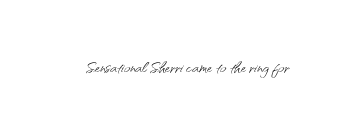
The space directly below the letters is spotless. The line texture is even and compact thanks to regular tracking. These glyphs show unthickened strokes, regular width or finer.
